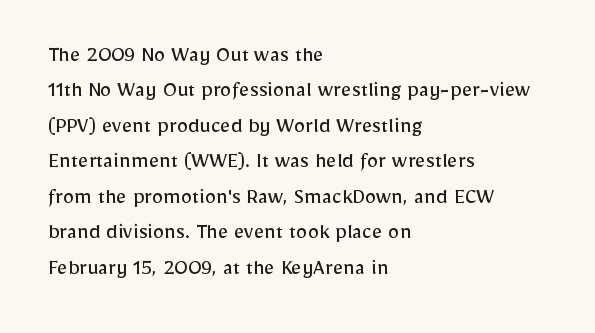
The image shows 23 px text type, upright; set left-aligned, normal line spacing (1.54x), normal letter spacing, not underlined.
